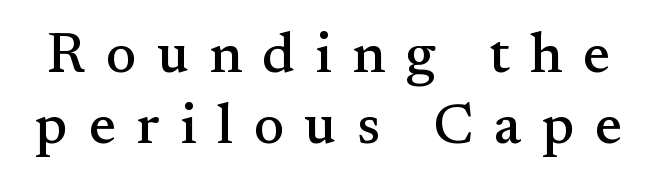
{"serif": "yes", "italic": "no", "width": "normal", "stroke_contrast": "medium", "x_height": "small", "monospaced": "no", "underline": "no", "line_spacing_ratio": 1.24, "letter_spacing": "wide", "letter_spacing_em": 0.36, "glyph_px": 57}
